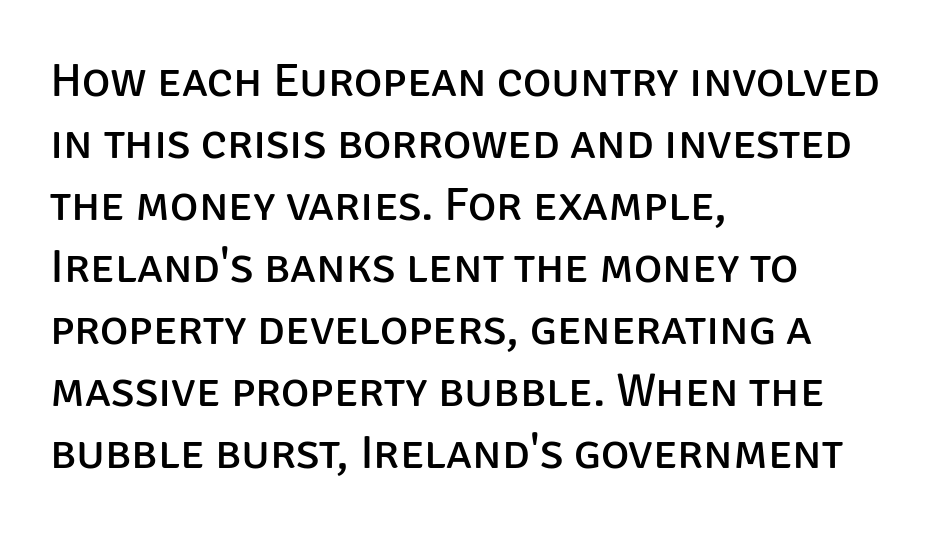
The image shows 48 px regular-weight sans-serif type, upright; set left-aligned, normal line spacing (1.29x), normal letter spacing, not underlined; low stroke contrast and a large x-height.
